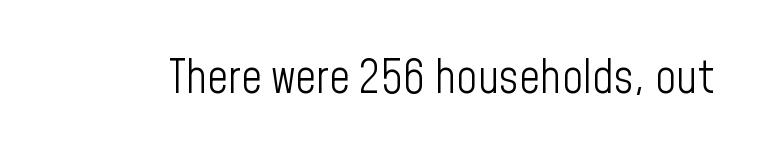
The image shows 46 px light, condensed sans-serif type, upright; set normal letter spacing, not underlined; low stroke contrast and a medium x-height.
